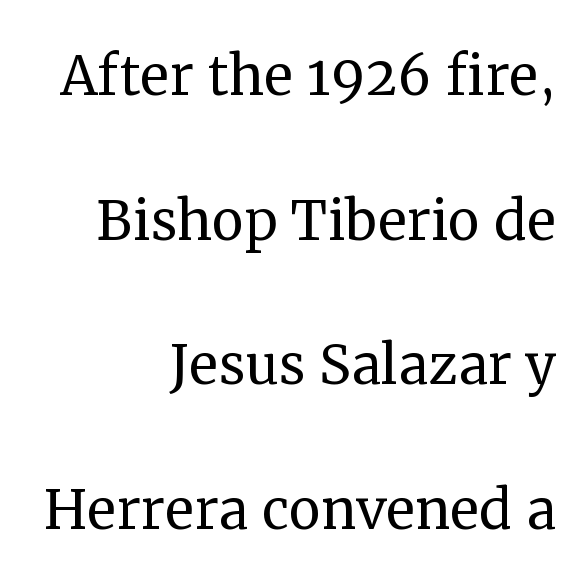
Q: Is the text bold? A: No.
Q: Is the text italic (slanted)? A: No, it is upright.
Q: Is the typeface a serif or a sans-serif typeface? A: Serif.
Q: Is the text underlined? A: No.
Q: How is the paragraph aligned? A: Right-aligned.
Q: Is the spacing between letters normal or unusually wide? A: Normal.
Q: Is the spacing between lines tight, normal or loose? A: Loose.
Q: Width (condensed, normal, or wide)? A: Normal.
Q: Stroke contrast? A: Medium.
Q: x-height? A: Medium.
Q: Monospaced? A: No.
